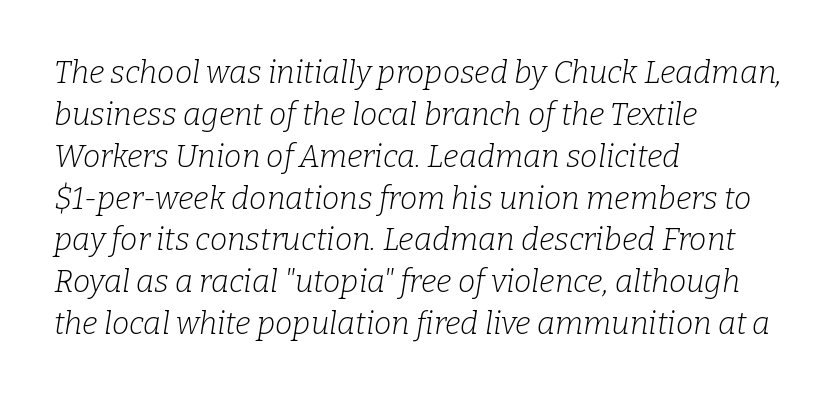
Here the designer chose a conventional face with non-uniform glyph widths. These lines are composed in type with serifs. The foot of each line stays bare and open. Layout note: lines flush left. In terms of letterspacing, this is plain default setting.
